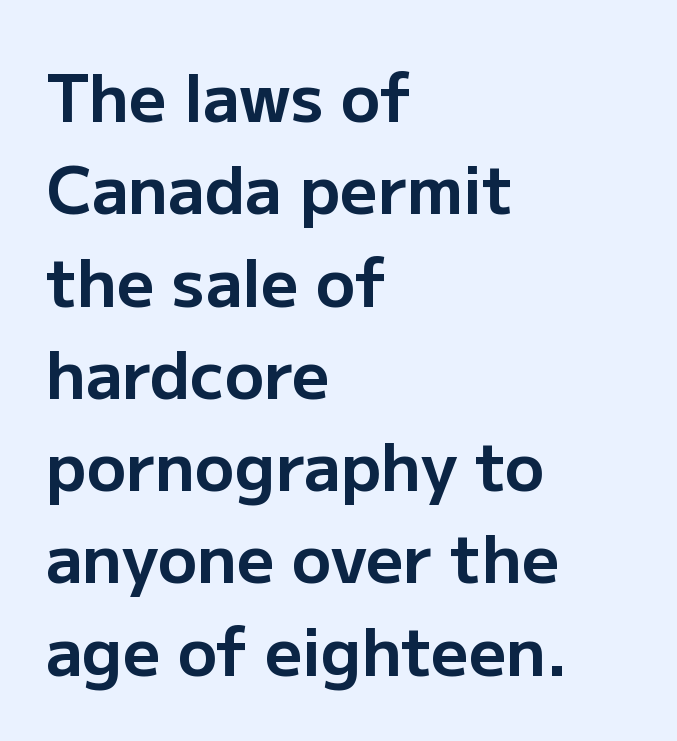
{"serif": "no", "italic": "no", "bold": "yes", "weight": "bold", "width": "normal", "stroke_contrast": "low", "x_height": "medium", "monospaced": "no", "underline": "no", "align": "left", "line_spacing": "normal", "line_spacing_ratio": 1.42, "letter_spacing": "normal", "letter_spacing_em": 0.0, "glyph_px": 65}
